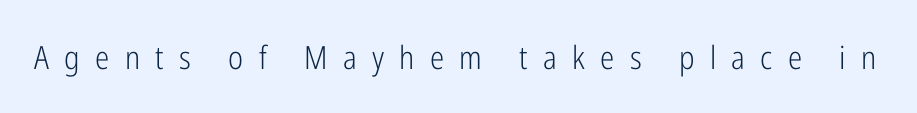
The image shows 32 px light, condensed sans-serif type, upright; set unusually wide letter spacing (+0.48 em), not underlined; low stroke contrast and a medium x-height.
